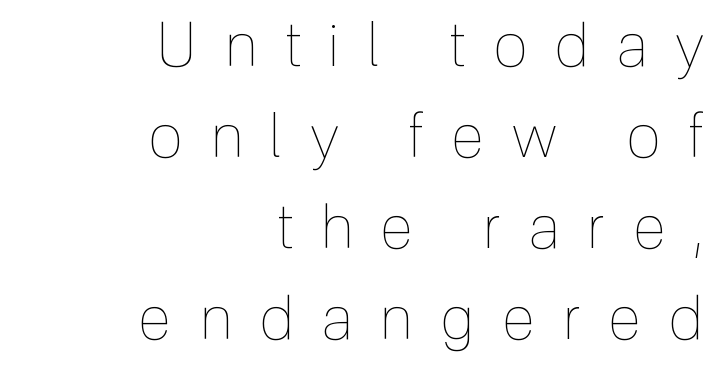
{"italic": "no", "bold": "no", "weight": "thin", "width": "condensed", "x_height": "medium", "monospaced": "no", "underline": "no", "align": "right", "line_spacing": "normal", "line_spacing_ratio": 1.49, "letter_spacing": "wide", "letter_spacing_em": 0.47, "glyph_px": 61}
